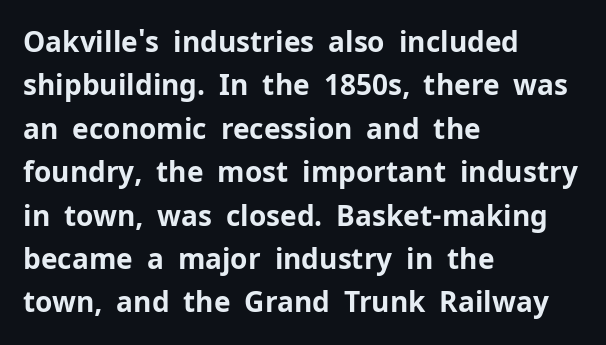
The image shows 28 px bold sans-serif type, upright; set left-aligned, normal line spacing (1.55x), normal letter spacing, not underlined; low stroke contrast and a medium x-height.
